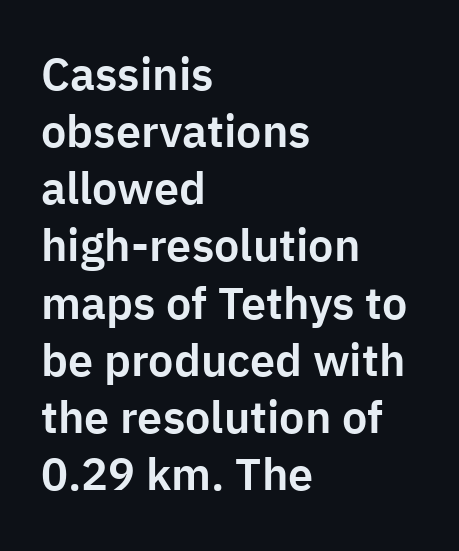
Spacing verdict: proportional, widths tailored to each character. In terms of leading, this rendering sits right in the middle. The letters stand upright; this is a roman face. This rendering features lettering with no underline. Where is the straight margin? On the left.
